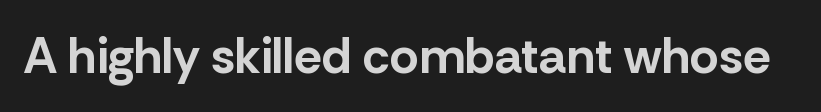
{"serif": "no", "italic": "no", "bold": "yes", "weight": "bold", "width": "normal", "stroke_contrast": "low", "x_height": "medium", "monospaced": "no", "underline": "no", "letter_spacing": "normal", "letter_spacing_em": 0.0, "glyph_px": 50}
